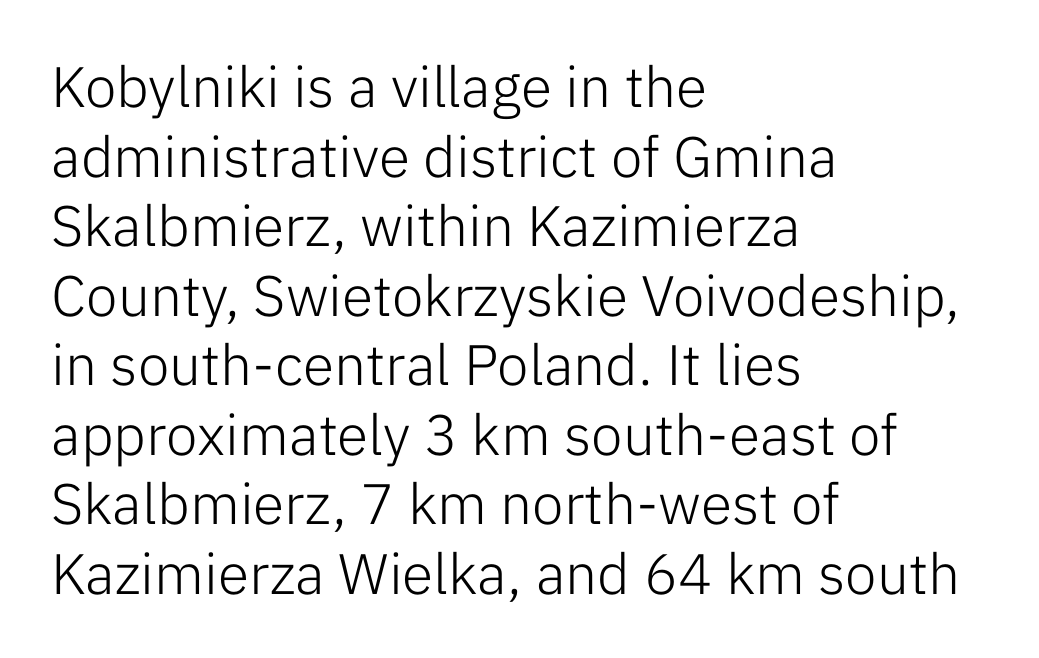
Unlike italic type, these characters show no tilt at all. The passage shown is typeset with a sans-serif family. In terms of letterspacing, this is plain default setting. Character widths vary here, with narrow letters taking less room than wide ones.
